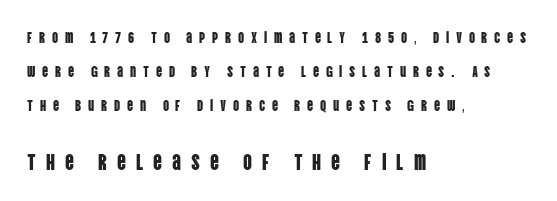
The image shows 22 px text type, upright; set left-aligned, loose line spacing (2.27x), unusually wide letter spacing (+0.45 em), not underlined; the second (bottom) block is 1.47x larger.
